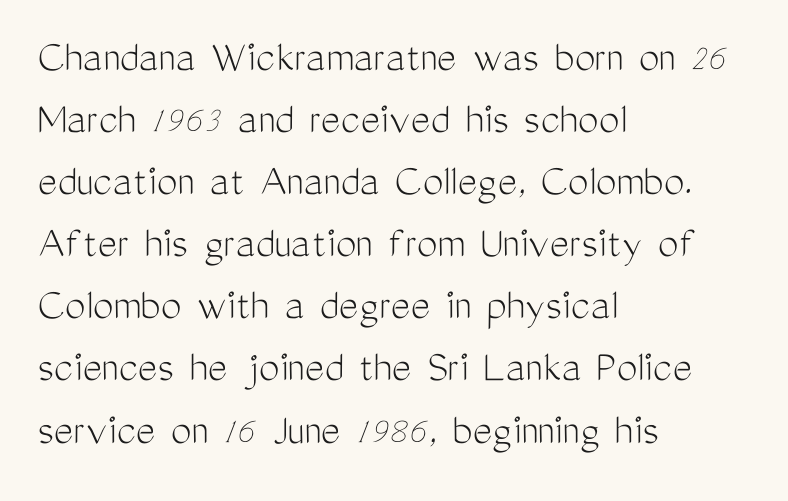
{"serif": "no", "italic": "no", "bold": "no", "weight": "light", "width": "condensed", "stroke_contrast": "medium", "x_height": "medium", "monospaced": "no", "underline": "no", "align": "left", "line_spacing": "normal", "line_spacing_ratio": 1.35, "letter_spacing": "normal", "letter_spacing_em": 0.0, "glyph_px": 46}
